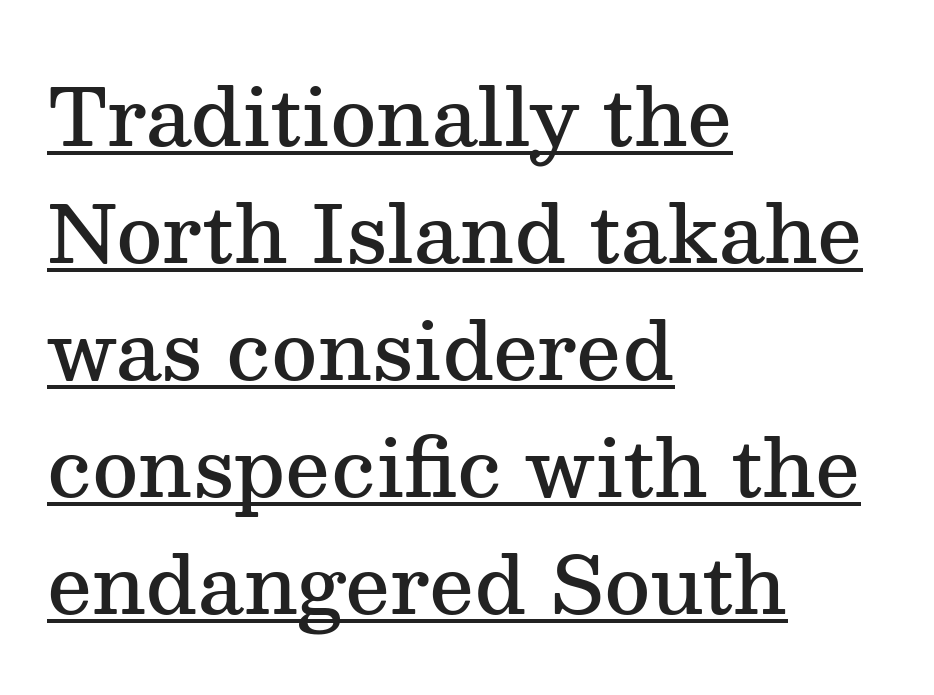
The letterforms sit shoulder to shoulder at normal distance. I'd describe the lettering as semibold — firm but not a full bold. In terms of posture, this sample is upright. Note the varied advance widths — an 'i' is clearly narrower than an 'm'.
